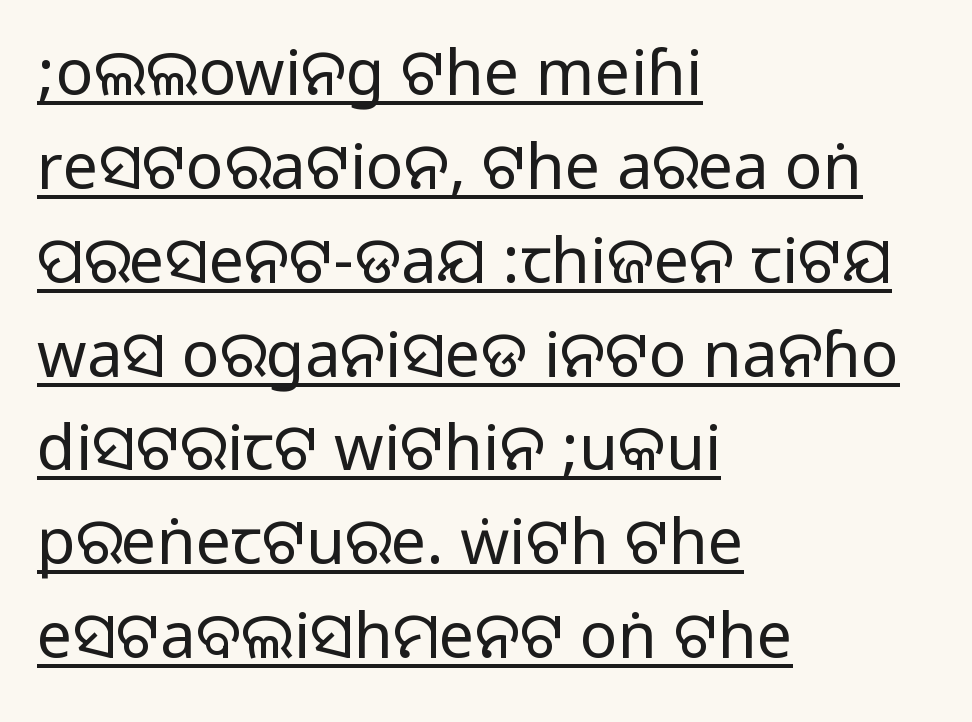
{"serif": "no", "italic": "no", "width": "normal", "stroke_contrast": "medium", "monospaced": "no", "underline": "yes", "align": "left", "line_spacing": "normal", "line_spacing_ratio": 1.49, "letter_spacing": "normal", "letter_spacing_em": 0.0, "glyph_px": 63}
